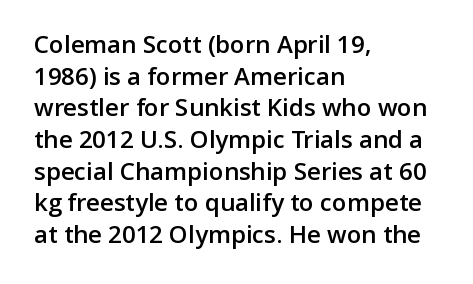
The image shows 24 px text type, upright; set left-aligned, normal line spacing (1.32x), normal letter spacing, not underlined.
